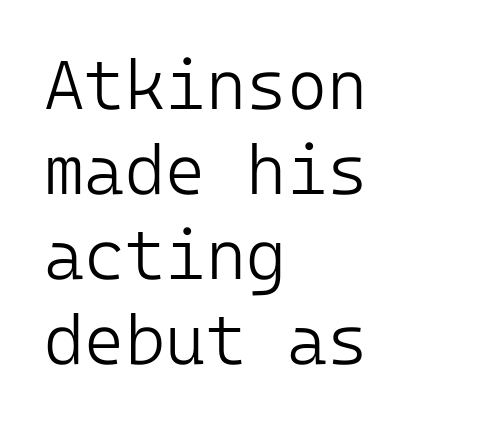
Q: Is the text bold? A: No.
Q: Is the text italic (slanted)? A: No, it is upright.
Q: Is the typeface a serif or a sans-serif typeface? A: Sans-serif.
Q: Is the text underlined? A: No.
Q: How is the paragraph aligned? A: Left-aligned.
Q: Is the spacing between letters normal or unusually wide? A: Normal.
Q: Width (condensed, normal, or wide)? A: Normal.
Q: Stroke contrast? A: Low.
Q: x-height? A: Medium.
